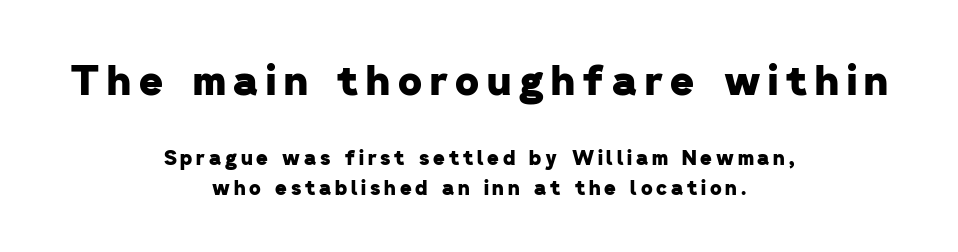
Q: Is the text bold? A: Yes.
Q: Is the typeface a serif or a sans-serif typeface? A: Sans-serif.
Q: Is the text underlined? A: No.
Q: How is the paragraph aligned? A: Centered.
Q: Is the spacing between lines tight, normal or loose? A: Normal.
Q: Which block of text is set in a larger size, the first (top) or the second (bottom)? A: The first (top) one.
Q: Width (condensed, normal, or wide)? A: Normal.
Q: Stroke contrast? A: Low.
Q: x-height? A: Medium.
Q: Monospaced? A: No.
